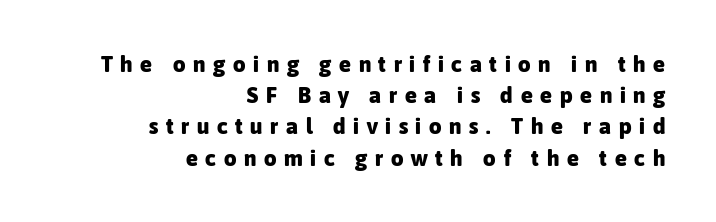
The image shows 22 px bold type, upright; set right-aligned, normal line spacing (1.42x), unusually wide letter spacing (+0.35 em), not underlined.
